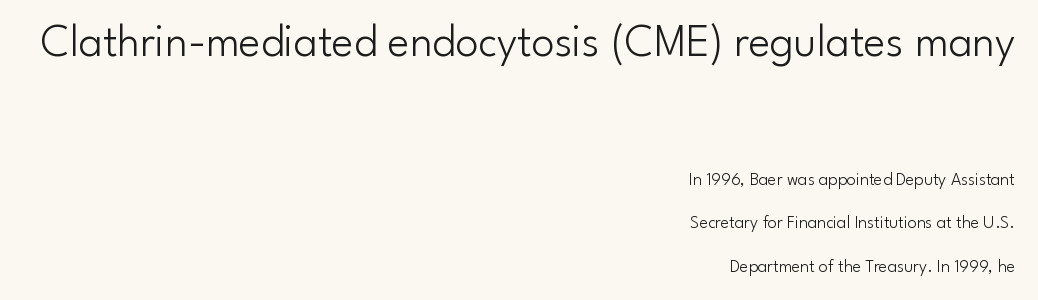
The image shows 46 px light sans-serif type, upright; set right-aligned, loose line spacing (2.43x), normal letter spacing, not underlined; the first (top) block is 2.56x larger; low stroke contrast and a small x-height.
